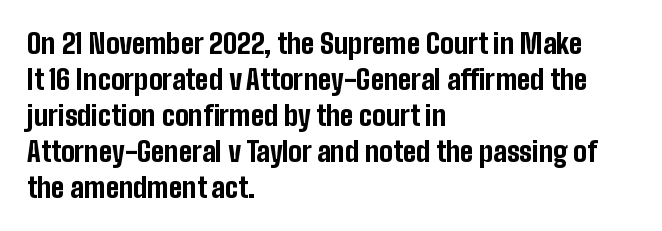
Q: Is the text bold? A: Yes.
Q: Is the text italic (slanted)? A: No, it is upright.
Q: Is the text underlined? A: No.
Q: How is the paragraph aligned? A: Left-aligned.
Q: Is the spacing between letters normal or unusually wide? A: Normal.
Q: Is the spacing between lines tight, normal or loose? A: Normal.
